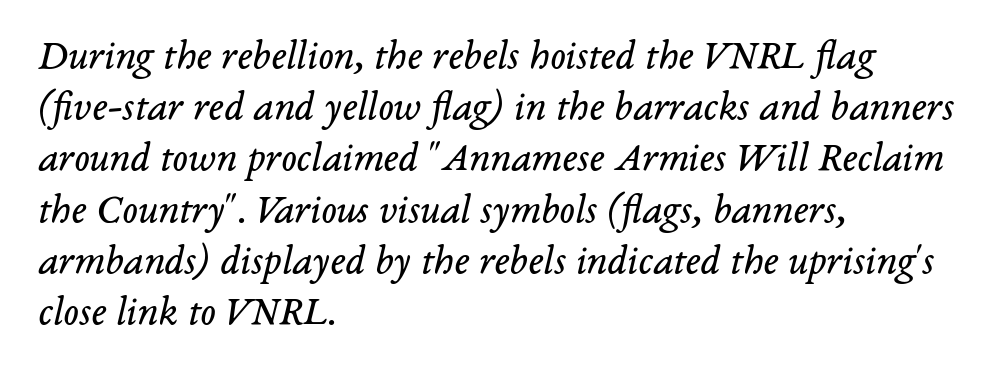
The image shows 41 px regular-weight serif type, italic (leaning right); set left-aligned, normal line spacing (1.25x), normal letter spacing, not underlined; low stroke contrast and a medium x-height.
